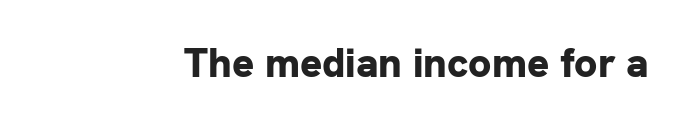
The image shows 41 px bold sans-serif type, upright; set normal letter spacing, not underlined; low stroke contrast and a medium x-height.
